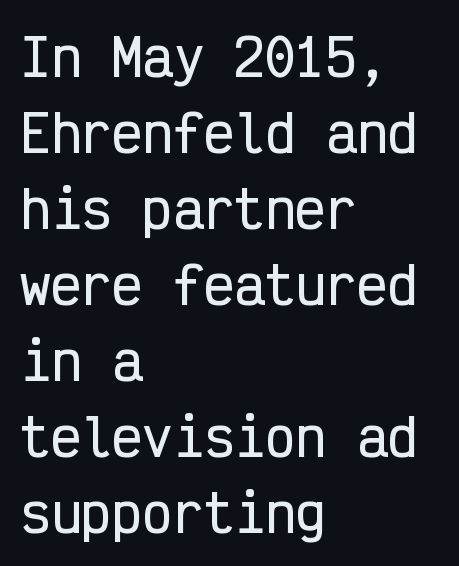
{"serif": "no", "italic": "no", "width": "condensed", "stroke_contrast": "low", "x_height": "medium", "monospaced": "yes", "underline": "no", "align": "left", "line_spacing": "normal", "line_spacing_ratio": 1.49, "letter_spacing": "normal", "letter_spacing_em": 0.0, "glyph_px": 51}
